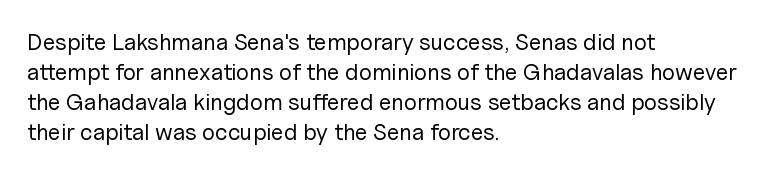
Q: Is the text bold? A: No.
Q: Is the text italic (slanted)? A: No, it is upright.
Q: Is the text underlined? A: No.
Q: How is the paragraph aligned? A: Left-aligned.
Q: Is the spacing between letters normal or unusually wide? A: Normal.
Q: Is the spacing between lines tight, normal or loose? A: Normal.
